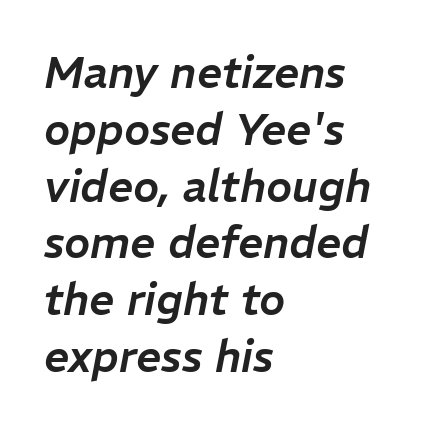
The image shows 44 px text type, italic (leaning right); set left-aligned, normal line spacing (1.29x), normal letter spacing, not underlined; low stroke contrast and a medium x-height.
